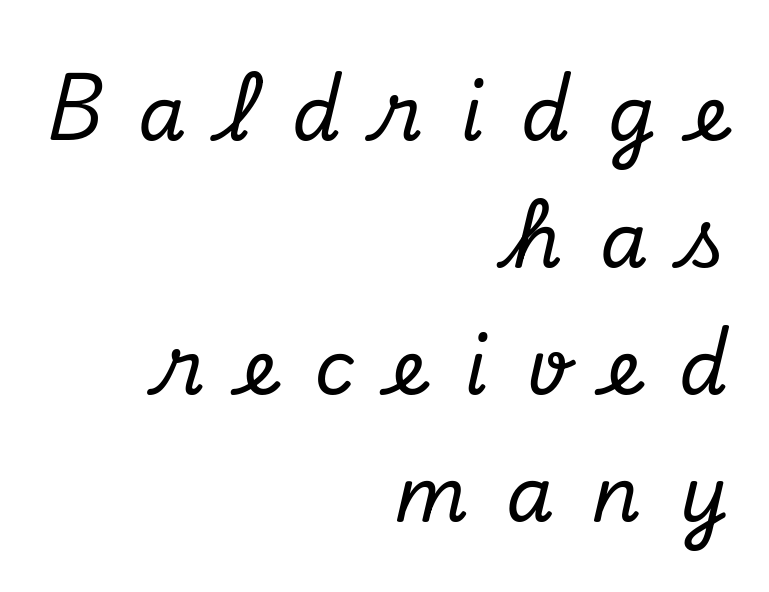
Q: Is the text italic (slanted)? A: Yes, it leans right by about 13 degrees.
Q: Is the typeface a serif or a sans-serif typeface? A: Serif.
Q: Is the text underlined? A: No.
Q: How is the paragraph aligned? A: Right-aligned.
Q: Is the spacing between letters normal or unusually wide? A: Unusually wide.
Q: Is the spacing between lines tight, normal or loose? A: Normal.
Q: Width (condensed, normal, or wide)? A: Normal.
Q: Stroke contrast? A: Low.
Q: x-height? A: Small.
Q: Monospaced? A: No.
